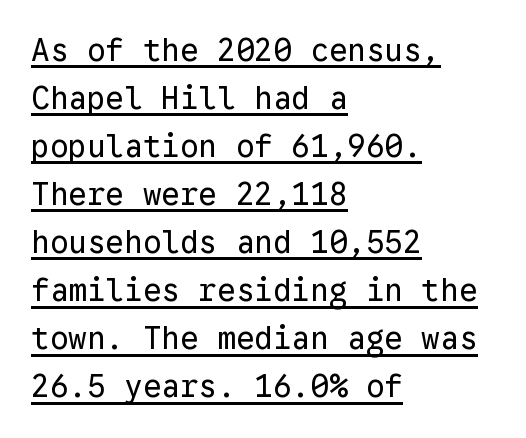
Q: Is the text bold? A: No.
Q: Is the text italic (slanted)? A: No, it is upright.
Q: Is the typeface a serif or a sans-serif typeface? A: Sans-serif.
Q: Is the text underlined? A: Yes.
Q: How is the paragraph aligned? A: Left-aligned.
Q: Is the spacing between letters normal or unusually wide? A: Normal.
Q: Is the spacing between lines tight, normal or loose? A: Normal.
Q: Width (condensed, normal, or wide)? A: Normal.
Q: Stroke contrast? A: Low.
Q: x-height? A: Medium.
Q: Monospaced? A: Yes.
